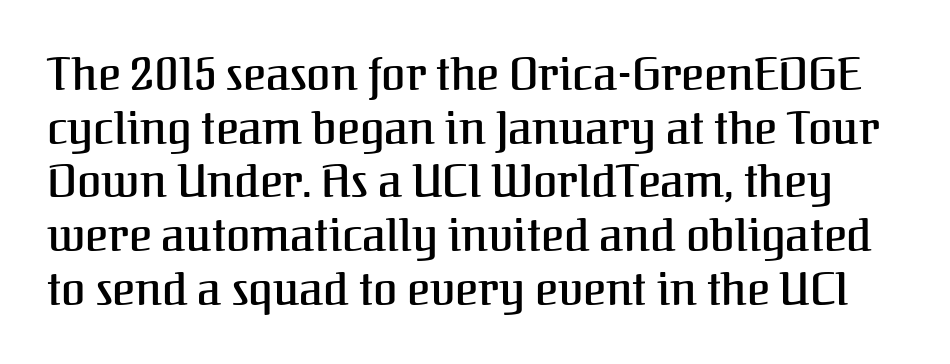
Is this a fixed-width face? No — the glyphs have proportional, varying widths. Spacing between characters is what you'd get straight out of the box. Vertical strokes here are truly vertical. Check the space under the baseline: it is left empty. In terms of letterform style, serifs are clearly present.
